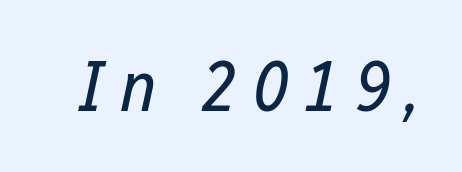
There's an unmistakable incline to the writing here. Does extra space separate the letters? Yes, quite a lot of it. Underline: absent. No letter is thick-stroked: the sample isn't bold.
